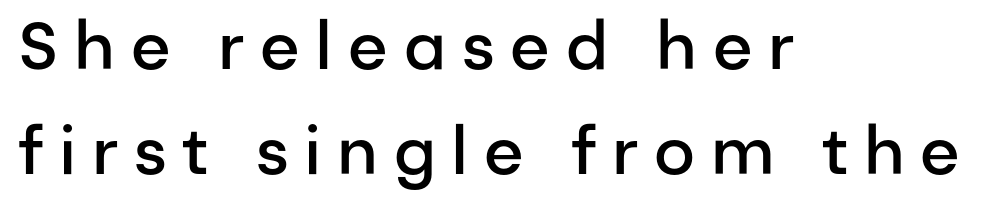
Q: Is the text bold? A: Semi-bold.
Q: Is the text italic (slanted)? A: No, it is upright.
Q: Is the typeface a serif or a sans-serif typeface? A: Sans-serif.
Q: Is the text underlined? A: No.
Q: How is the paragraph aligned? A: Left-aligned.
Q: Is the spacing between letters normal or unusually wide? A: Unusually wide.
Q: Is the spacing between lines tight, normal or loose? A: Normal.
Q: Width (condensed, normal, or wide)? A: Normal.
Q: Stroke contrast? A: Low.
Q: x-height? A: Medium.
Q: Monospaced? A: No.
